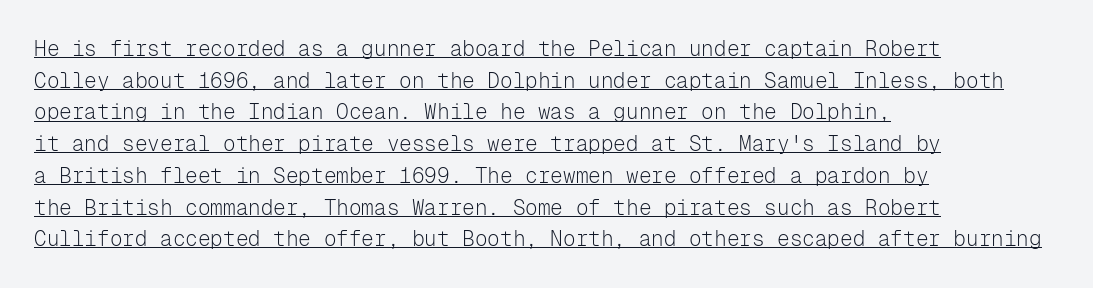
Q: Is the text bold? A: No.
Q: Is the text italic (slanted)? A: No, it is upright.
Q: Is the text underlined? A: Yes.
Q: How is the paragraph aligned? A: Left-aligned.
Q: Is the spacing between letters normal or unusually wide? A: Normal.
Q: Is the spacing between lines tight, normal or loose? A: Normal.
